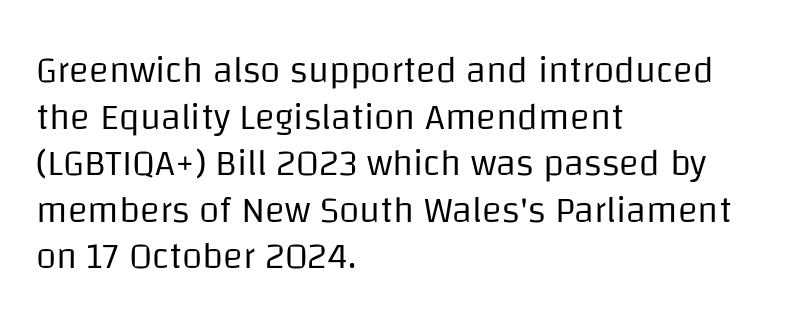
The horizontal fit of the characters is conventional and even. Does the lettering tilt? It doesn't — this is upright. The rendering anchors every line to the left-hand side. The lines sit at an ordinary, default distance from one another.
